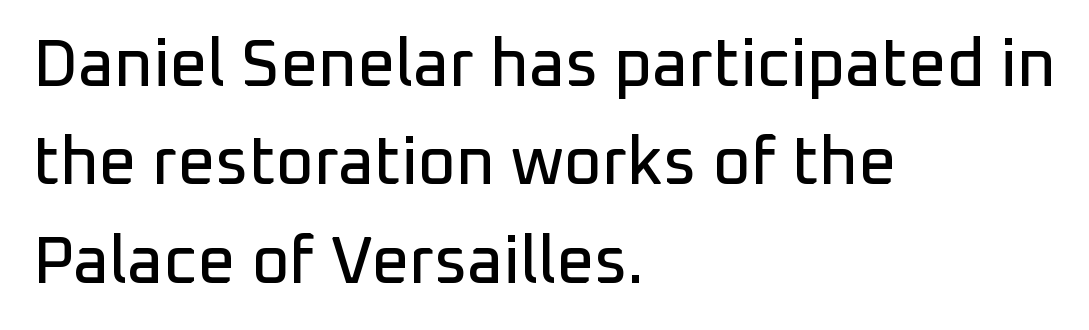
{"serif": "no", "italic": "no", "width": "normal", "stroke_contrast": "low", "x_height": "medium", "monospaced": "no", "underline": "no", "align": "left", "line_spacing": "normal", "line_spacing_ratio": 1.49, "letter_spacing": "normal", "letter_spacing_em": 0.0, "glyph_px": 66}
